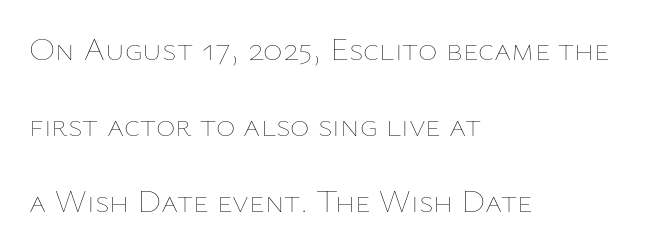
Q: Is the text bold? A: No.
Q: Is the text italic (slanted)? A: No, it is upright.
Q: Is the text underlined? A: No.
Q: How is the paragraph aligned? A: Left-aligned.
Q: Is the spacing between letters normal or unusually wide? A: Normal.
Q: Is the spacing between lines tight, normal or loose? A: Loose.
Q: Width (condensed, normal, or wide)? A: Normal.
Q: Stroke contrast? A: Low.
Q: x-height? A: Medium.
Q: Monospaced? A: No.
